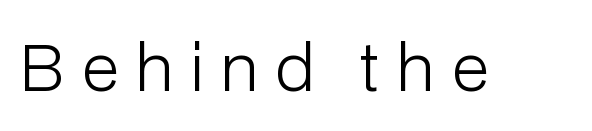
The words here are not underlined. The face used here is proportionally spaced, like ordinary book or web type. In terms of letterform style, serifs are entirely absent. The letters are spread apart with noticeably loose tracking.
